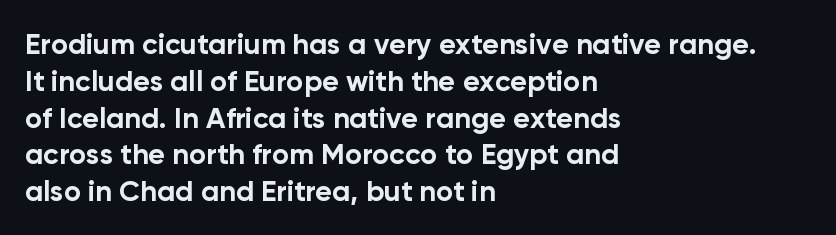
The image shows 29 px bold sans-serif type, upright; set left-aligned, normal line spacing (1.27x), normal letter spacing, not underlined; low stroke contrast and a medium x-height.
